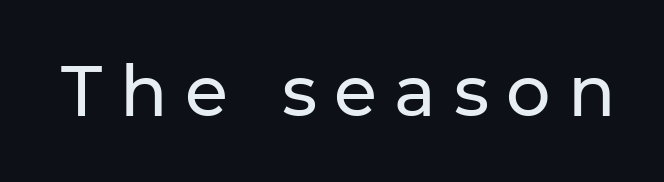
{"serif": "no", "italic": "no", "width": "normal", "stroke_contrast": "low", "x_height": "medium", "monospaced": "no", "underline": "no", "letter_spacing": "wide", "letter_spacing_em": 0.25, "glyph_px": 70}
